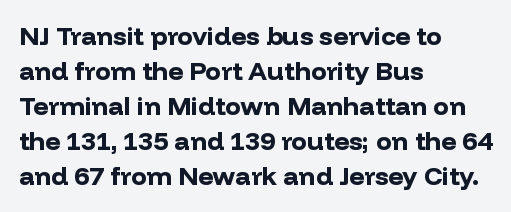
Q: Is the text bold? A: Yes.
Q: Is the text italic (slanted)? A: No, it is upright.
Q: Is the text underlined? A: No.
Q: How is the paragraph aligned? A: Left-aligned.
Q: Is the spacing between letters normal or unusually wide? A: Normal.
Q: Is the spacing between lines tight, normal or loose? A: Normal.
